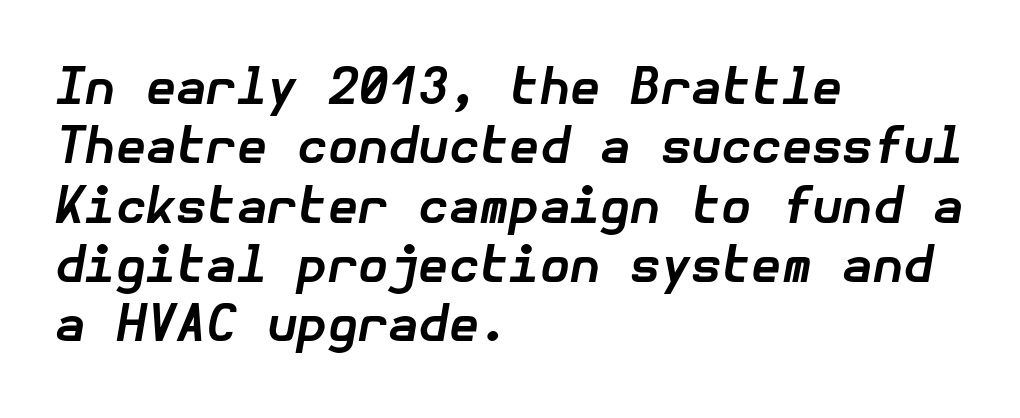
The lines in this sample share a left origin and differ only in where they stop. The face used here is rendered with its standard letterfit. The baseline area is clear. Quick note: italic. Its strokes are broad and dark, the hallmark of bold type.
